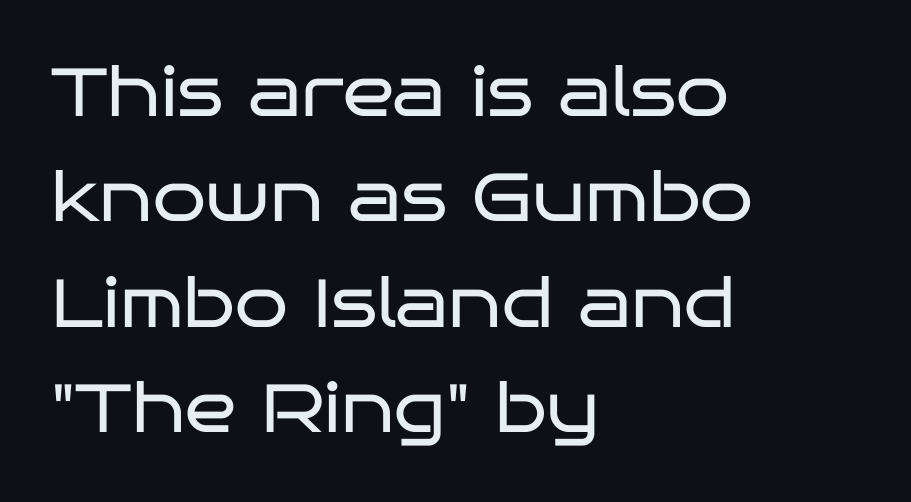
The image shows 68 px regular-weight, wide sans-serif type, upright; set left-aligned, normal line spacing (1.55x), normal letter spacing, not underlined; low stroke contrast and a large x-height.
